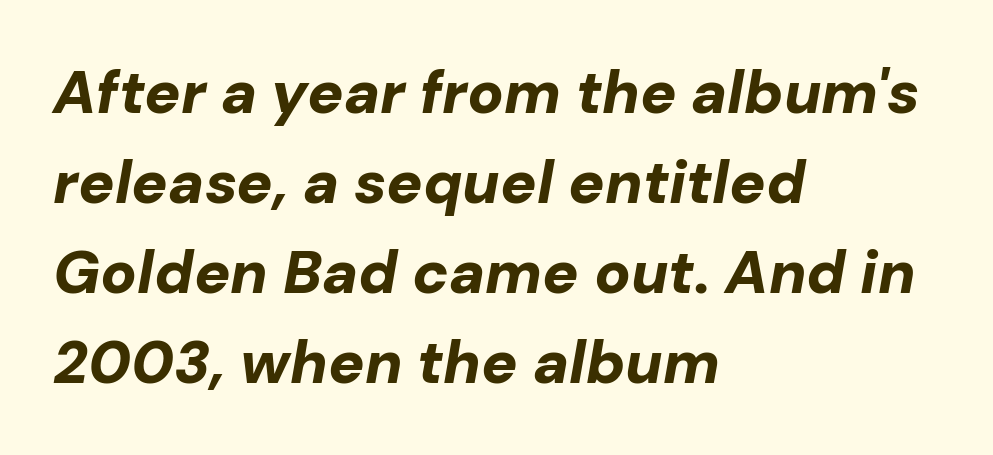
If you drew a line through each stem, it would be angled. Typesetter's note: full bold, strokes at maximum text heaviness. Each row of text sits above clean, open space. Varying glyph widths throughout — classic text-font behaviour. Every row of glyphs begins at an identical x-position on the left. This block has exactly the height ordinary leading produces.
